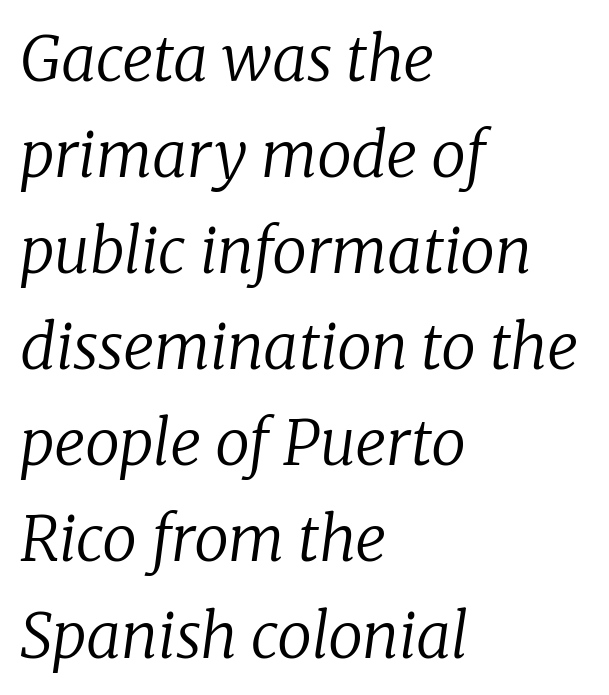
Each word holds together tightly as a unit, with standard inter-letter gaps. Think standard paragraph weight, or any step lighter than that. The letters advance in unequal steps, a hallmark of proportional type. The rendering anchors every line to the left-hand side. This block has exactly the height ordinary leading produces.
